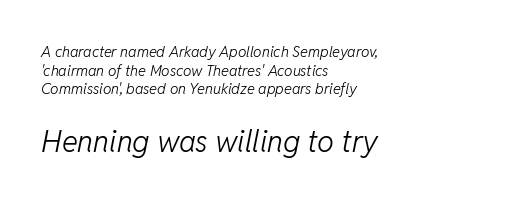
Q: Is the text bold? A: No.
Q: Is the text italic (slanted)? A: Yes, it leans right by about 11 degrees.
Q: Is the text underlined? A: No.
Q: How is the paragraph aligned? A: Left-aligned.
Q: Is the spacing between letters normal or unusually wide? A: Normal.
Q: Which block of text is set in a larger size, the first (top) or the second (bottom)? A: The second (bottom) one.
Q: Width (condensed, normal, or wide)? A: Normal.
Q: Stroke contrast? A: Low.
Q: x-height? A: Medium.
Q: Monospaced? A: No.
